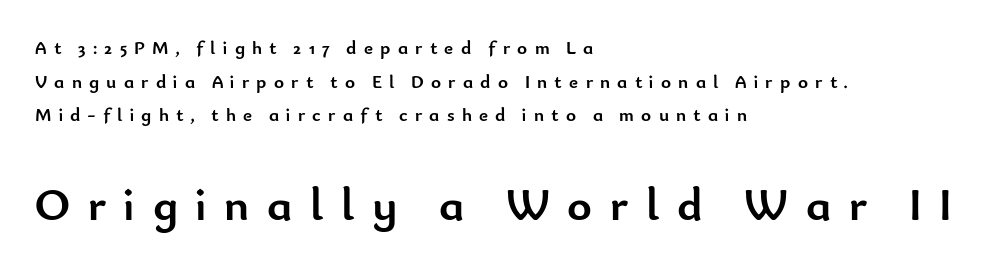
Words appear elongated and porous because spacing is wide. The lettering stays uniformly vertical, giving the passage a roman look. Lines of text with bare space underneath. Nothing sits at the stroke ends, so this counts as sans-serif. Typographic density is high because the face is bold.
